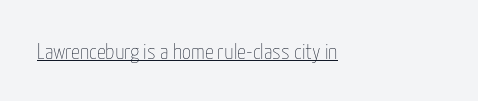
Q: Is the text bold? A: No.
Q: Is the text italic (slanted)? A: No, it is upright.
Q: Is the text underlined? A: Yes.
Q: How is the paragraph aligned? A: Left-aligned.
Q: Is the spacing between letters normal or unusually wide? A: Normal.
